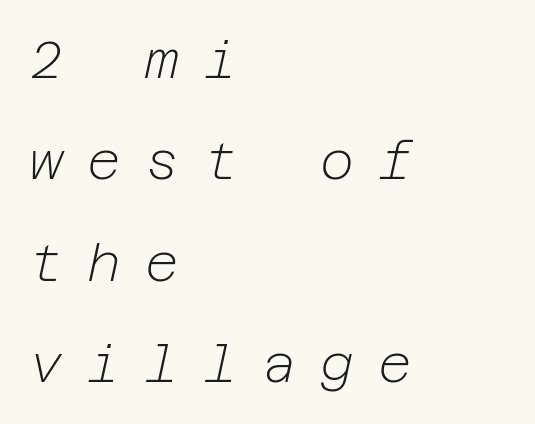
The image shows 52 px light type, italic (leaning right); set left-aligned, loose line spacing (1.95x), unusually wide letter spacing (+0.47 em), not underlined; low stroke contrast and a medium x-height.
